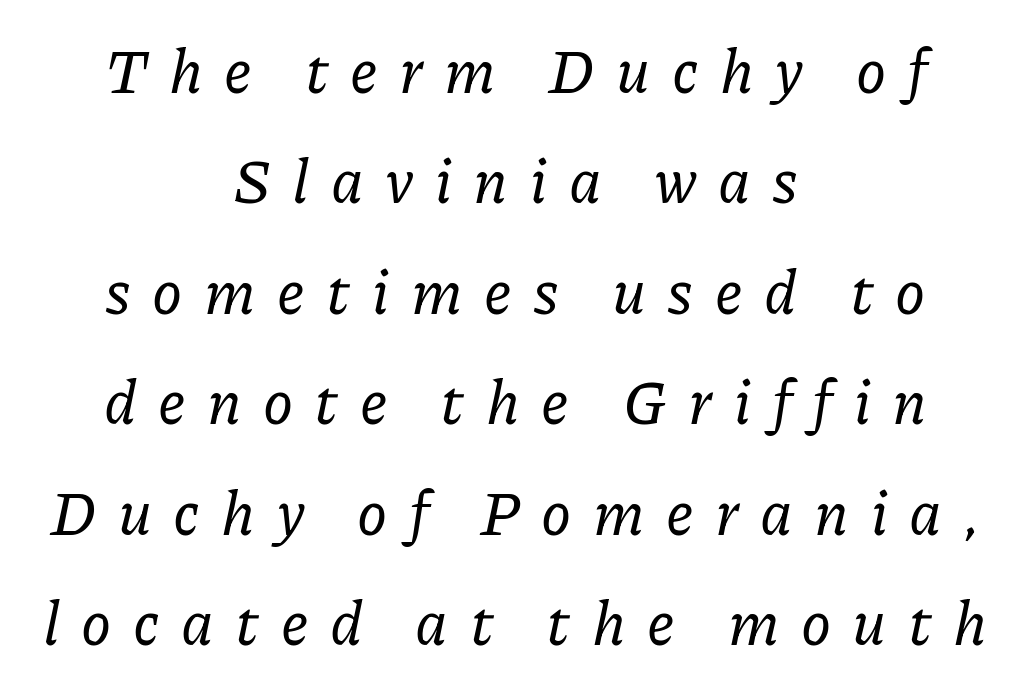
The letterforms stand isolated, each surrounded by extra space. Quick note: italic. Reading down the block, each line starts at a different indent, mirrored at its end. A typesetter would call this proportional, since set widths differ per character. Just letters on the line, the space beneath them empty. Little horizontal feet cap the strokes, marking this as serif type.
